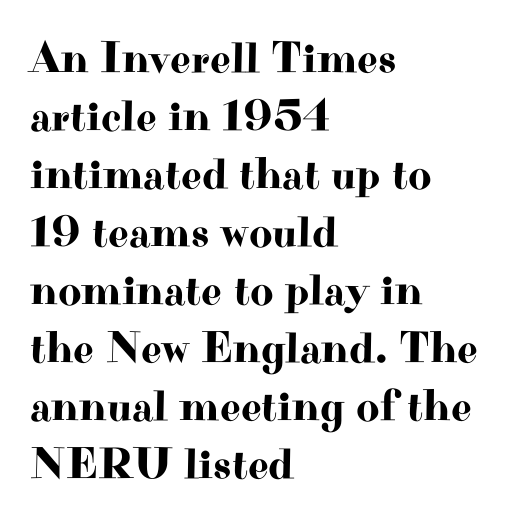
{"serif": "yes", "italic": "no", "width": "wide", "stroke_contrast": "high", "x_height": "small", "monospaced": "no", "underline": "no", "align": "left", "line_spacing": "normal", "line_spacing_ratio": 1.29, "letter_spacing": "normal", "letter_spacing_em": 0.0, "glyph_px": 45}
